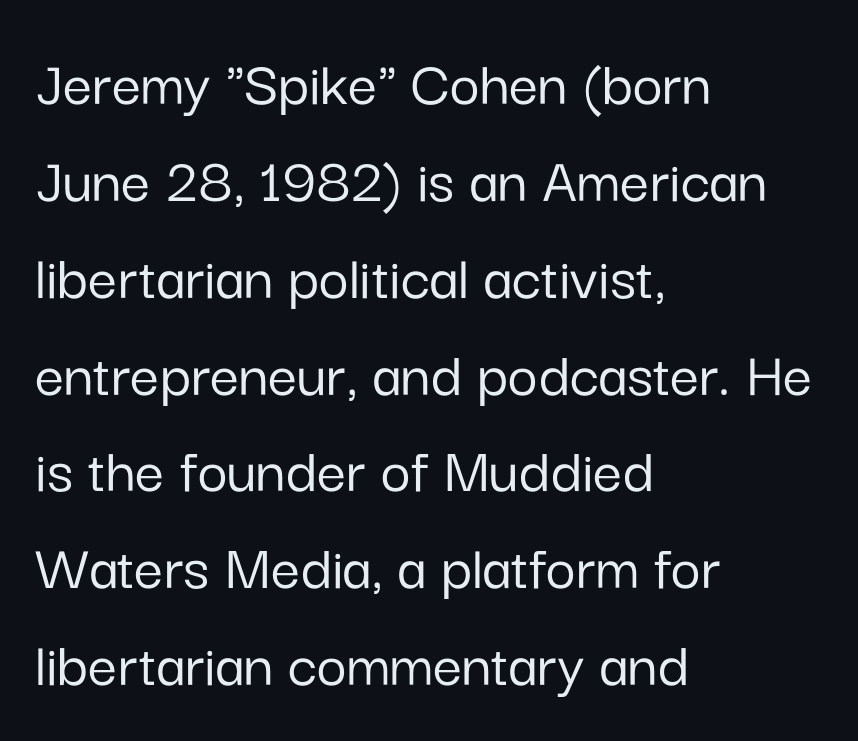
These lines sit exactly where default settings would place them. Here the designer chose a conventional face with non-uniform glyph widths. These lines are composed in type without serifs. Decoration check: the copy has no underline. Tracking here is standard; glyphs follow each other at the usual distance.
